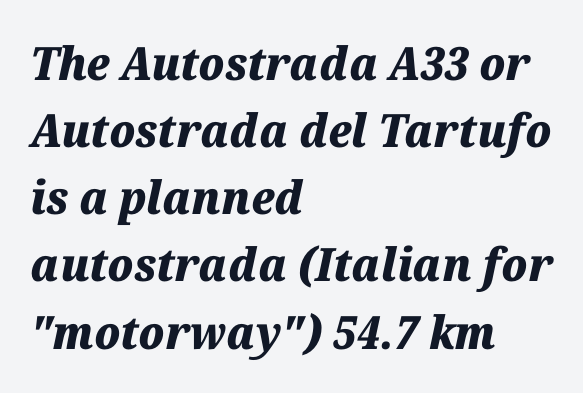
Observe the lean: these are italic letterforms. The rendering uses natural spacing where letterforms have individual widths. Every row of glyphs begins at an identical x-position on the left. Clear beneath every line of the passage.
